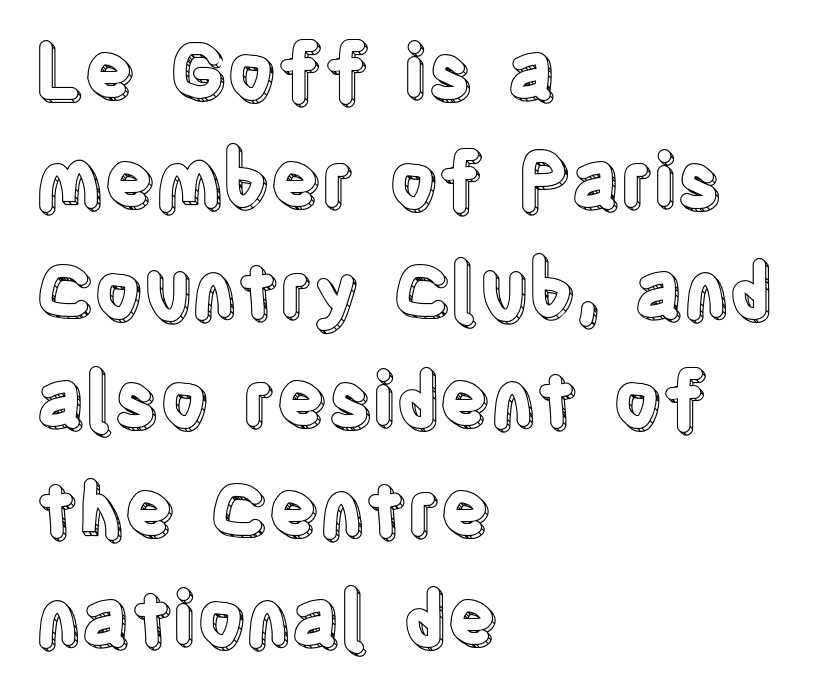
{"italic": "no", "width": "condensed", "x_height": "large", "monospaced": "no", "underline": "no", "align": "left", "line_spacing": "normal", "line_spacing_ratio": 1.46, "letter_spacing": "normal", "letter_spacing_em": 0.0, "glyph_px": 75}
